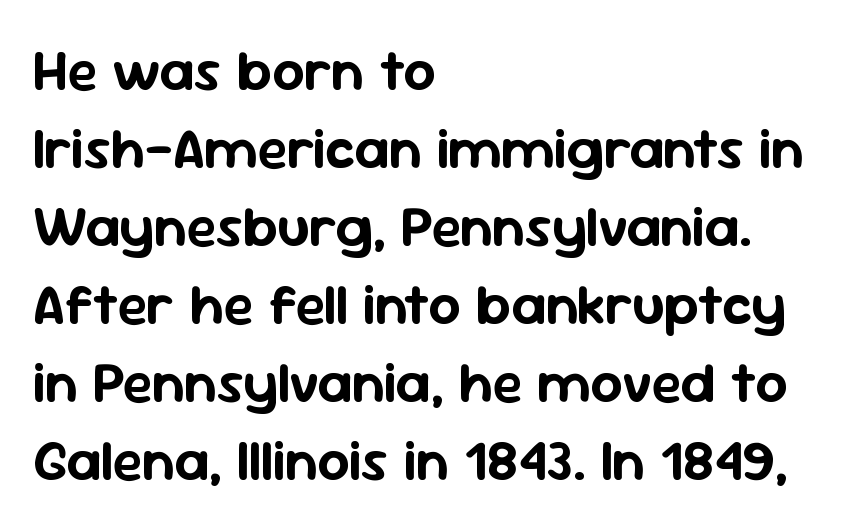
The image shows 57 px sans-serif type, upright; set left-aligned, normal line spacing (1.37x), normal letter spacing, not underlined; low stroke contrast and a medium x-height.
